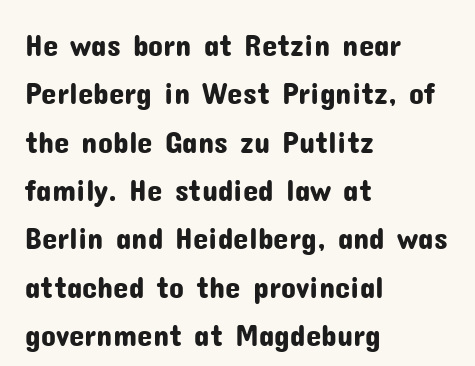
The image shows 31 px sans-serif type, upright; set left-aligned, normal line spacing (1.56x), normal letter spacing, not underlined; low stroke contrast and a medium x-height.
